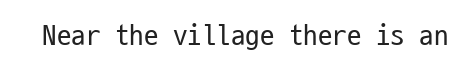
The face used here is rendered with its standard letterfit. Monospaced: the letters line up in strict vertical columns. These glyphs show unthickened strokes, regular width or finer. The specimen reads as upright at a glance.
